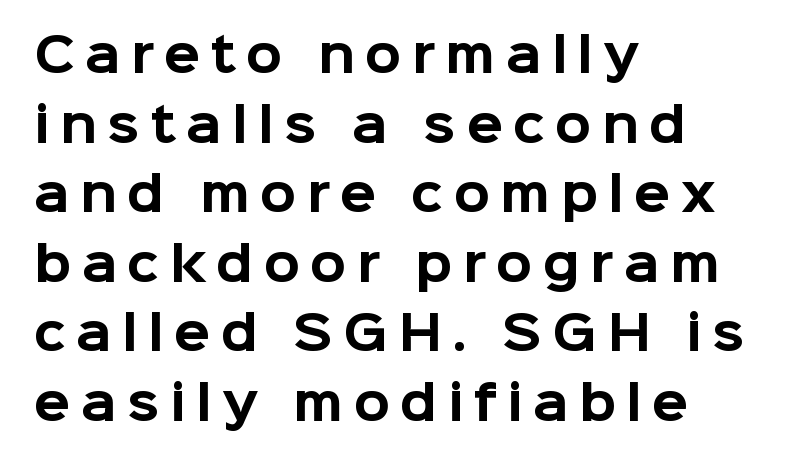
{"serif": "no", "italic": "no", "bold": "yes", "weight": "bold", "width": "normal", "stroke_contrast": "low", "x_height": "medium", "monospaced": "no", "underline": "no", "align": "left", "line_spacing": "normal", "line_spacing_ratio": 1.48, "letter_spacing": "wide", "letter_spacing_em": 0.22, "glyph_px": 47}
